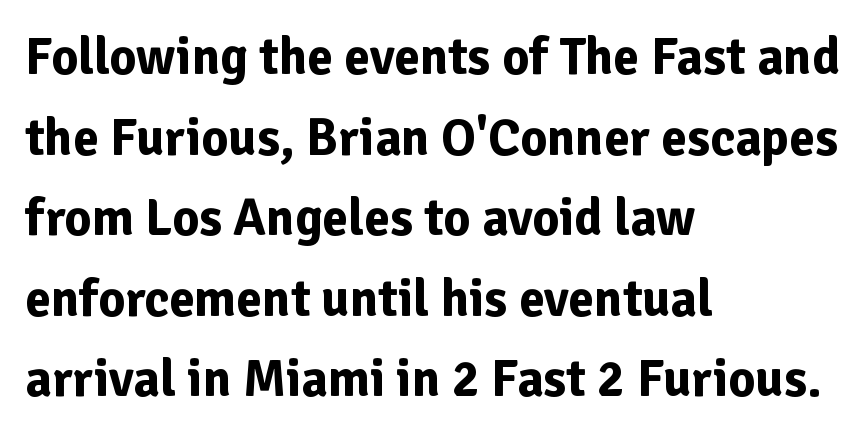
{"serif": "no", "italic": "no", "bold": "yes", "weight": "bold", "width": "normal", "stroke_contrast": "low", "x_height": "medium", "monospaced": "no", "underline": "no", "align": "left", "line_spacing": "normal", "line_spacing_ratio": 1.55, "letter_spacing": "normal", "letter_spacing_em": 0.0, "glyph_px": 52}
